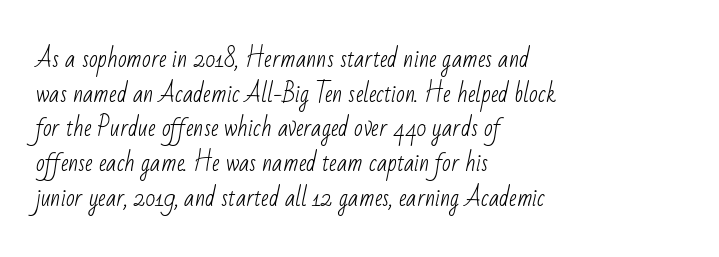
{"bold": "no", "underline": "no", "align": "left", "line_spacing": "normal", "line_spacing_ratio": 1.51, "letter_spacing": "normal", "letter_spacing_em": 0.0, "glyph_px": 23}
